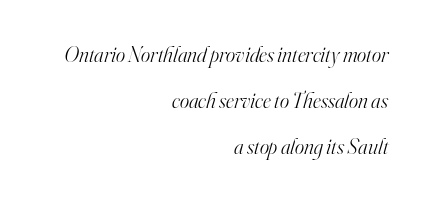
Nothing heavy about these letters — not bold at all. The space beneath each line is pristine and unruled. Is the type slanted? Yes — the strokes lean at a clear angle. Where is the straight margin? On the right.
